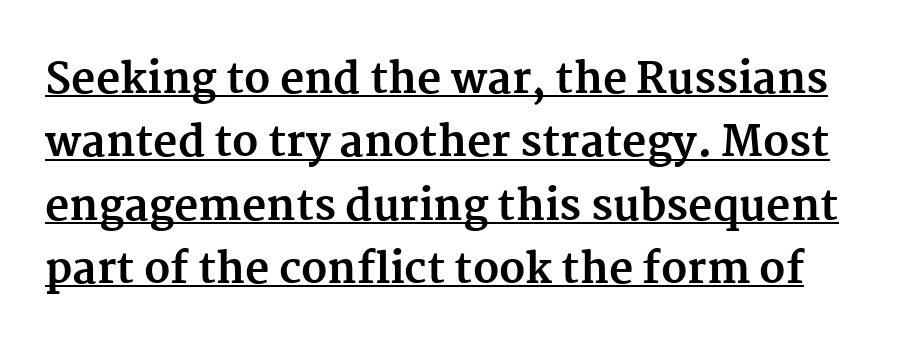
Students, this is bold: see how much ink each stroke carries. Stroke terminals: seriffed. Whoever set this chose a conventional vertical rhythm. Is there any slant? The stems are plumb. How are the letters spaced? Ordinarily, with no added tracking. Underlined type.
